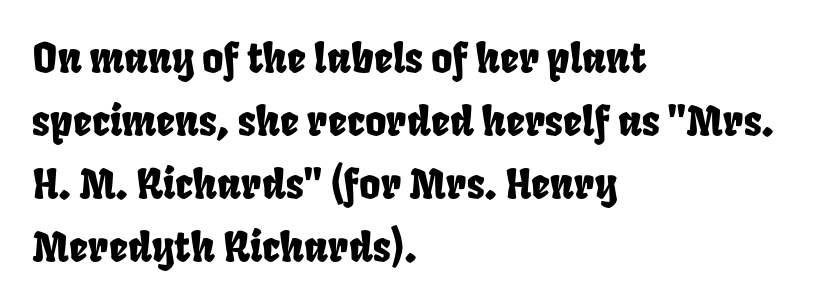
Q: Is the text underlined? A: No.
Q: How is the paragraph aligned? A: Left-aligned.
Q: Is the spacing between letters normal or unusually wide? A: Normal.
Q: Is the spacing between lines tight, normal or loose? A: Normal.
Q: Width (condensed, normal, or wide)? A: Condensed.
Q: Stroke contrast? A: Low.
Q: x-height? A: Large.
Q: Monospaced? A: No.
